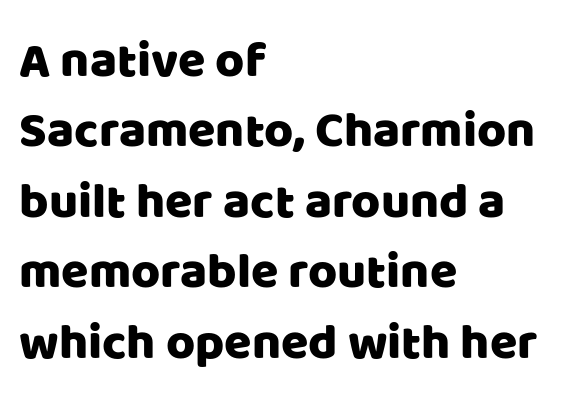
Q: Is the text italic (slanted)? A: No, it is upright.
Q: Is the typeface a serif or a sans-serif typeface? A: Sans-serif.
Q: Is the text underlined? A: No.
Q: How is the paragraph aligned? A: Left-aligned.
Q: Is the spacing between letters normal or unusually wide? A: Normal.
Q: Is the spacing between lines tight, normal or loose? A: Normal.
Q: Width (condensed, normal, or wide)? A: Normal.
Q: Stroke contrast? A: Low.
Q: x-height? A: Large.
Q: Monospaced? A: No.
